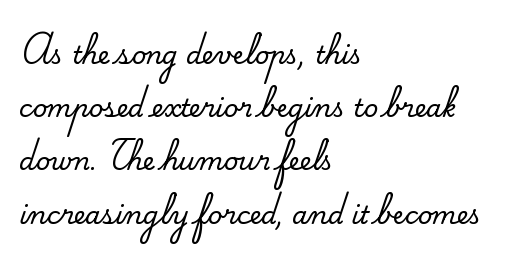
The image shows 25 px text type; set left-aligned, loose line spacing (2.13x), normal letter spacing, not underlined.
